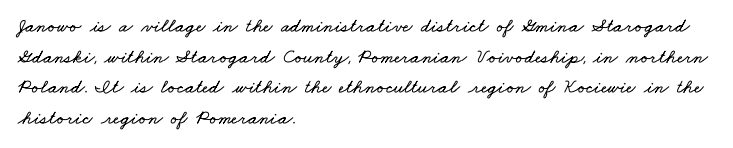
Glyph-to-glyph distance matches everyday printed text. The strip under each line holds only bare page. The line-height multiplier appears to be the usual default. The ragged edge is on the right, which tells us the setting is flush left.
